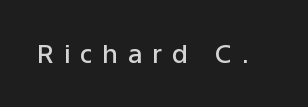
How are the letters spaced? Widely, with obvious added tracking. The specimen omits any rule beneath the text block's lines. Every character sits straight up, as roman type does. Is the type bold? Partly — it's a semibold, heavier than regular but not fully bold.
